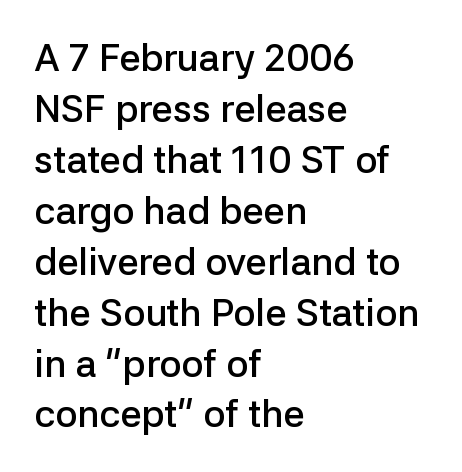
Q: Is the text bold? A: Semi-bold.
Q: Is the text italic (slanted)? A: No, it is upright.
Q: Is the typeface a serif or a sans-serif typeface? A: Sans-serif.
Q: Is the text underlined? A: No.
Q: How is the paragraph aligned? A: Left-aligned.
Q: Is the spacing between letters normal or unusually wide? A: Normal.
Q: Is the spacing between lines tight, normal or loose? A: Normal.
Q: Width (condensed, normal, or wide)? A: Normal.
Q: Stroke contrast? A: Low.
Q: x-height? A: Medium.
Q: Monospaced? A: No.
